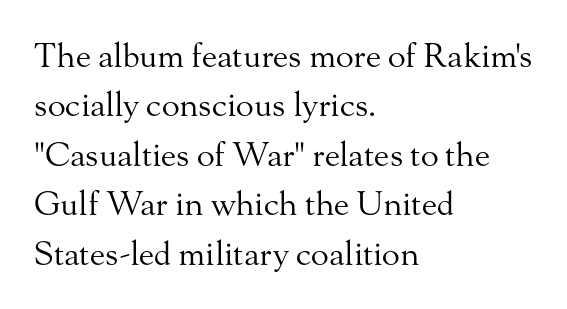
Q: Is the text bold? A: No.
Q: Is the text italic (slanted)? A: No, it is upright.
Q: Is the typeface a serif or a sans-serif typeface? A: Serif.
Q: Is the text underlined? A: No.
Q: How is the paragraph aligned? A: Left-aligned.
Q: Is the spacing between letters normal or unusually wide? A: Normal.
Q: Is the spacing between lines tight, normal or loose? A: Normal.
Q: Width (condensed, normal, or wide)? A: Normal.
Q: Stroke contrast? A: Medium.
Q: x-height? A: Small.
Q: Monospaced? A: No.
